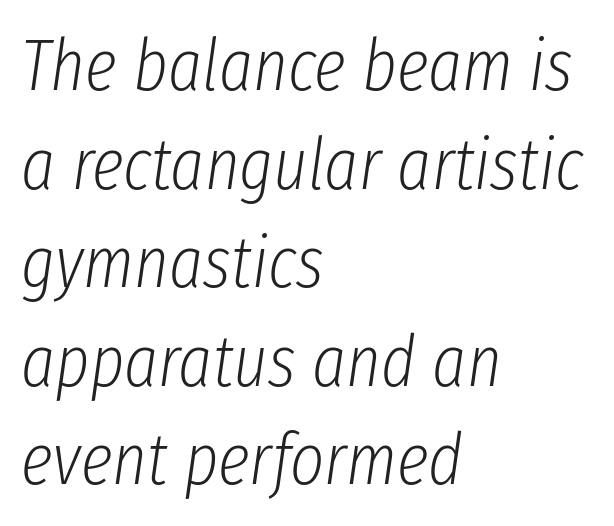
The image shows 73 px light, condensed type, italic (leaning right); set left-aligned, normal line spacing (1.35x), normal letter spacing, not underlined; low stroke contrast and a medium x-height.
